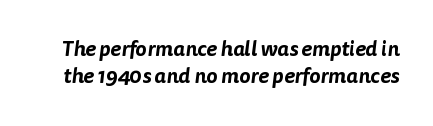
Q: Is the text underlined? A: No.
Q: Is the spacing between letters normal or unusually wide? A: Normal.
Q: Is the spacing between lines tight, normal or loose? A: Normal.
